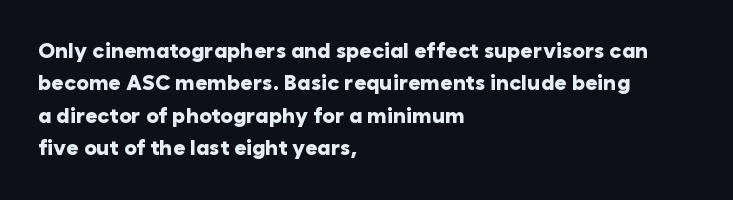
The image shows 21 px bold type, upright; set left-aligned, normal line spacing (1.54x), normal letter spacing, not underlined.
